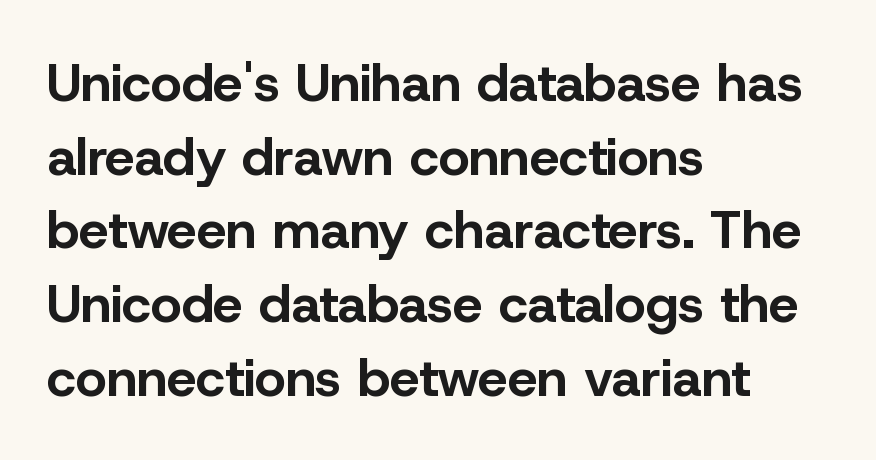
Q: Is the text bold? A: Yes.
Q: Is the text italic (slanted)? A: No, it is upright.
Q: Is the typeface a serif or a sans-serif typeface? A: Sans-serif.
Q: Is the text underlined? A: No.
Q: How is the paragraph aligned? A: Left-aligned.
Q: Is the spacing between letters normal or unusually wide? A: Normal.
Q: Is the spacing between lines tight, normal or loose? A: Normal.
Q: Width (condensed, normal, or wide)? A: Normal.
Q: Stroke contrast? A: Low.
Q: x-height? A: Medium.
Q: Monospaced? A: No.
